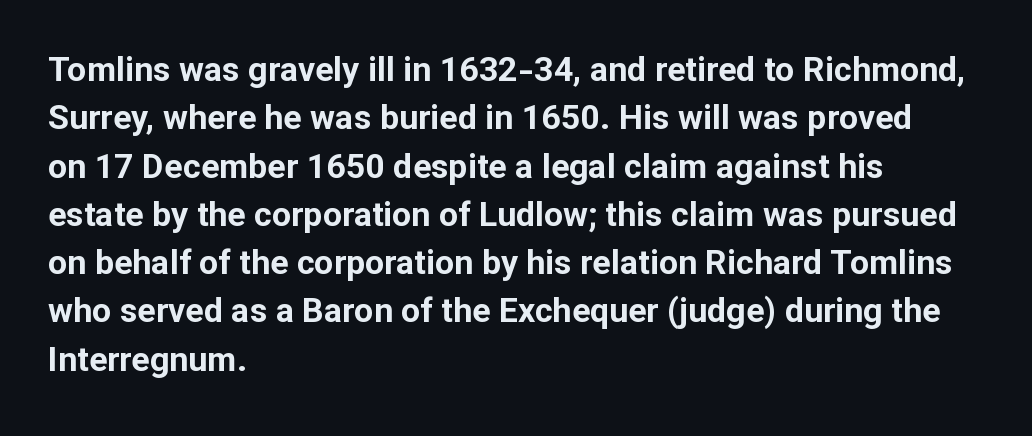
The image shows 34 px bold sans-serif type, upright; set left-aligned, normal line spacing (1.42x), normal letter spacing, not underlined; low stroke contrast and a medium x-height.
